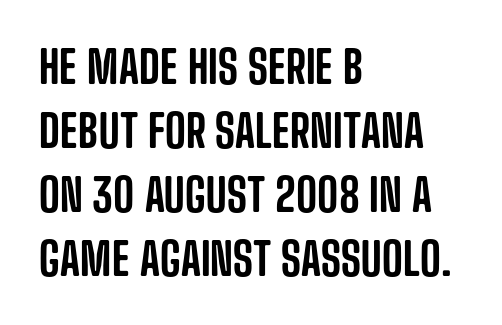
No italicization has been applied; the sample stays upright. Baseline-to-baseline distance is the conventional proportion of letter height. Do the characters align in a grid? No, the font is proportional. Compared with typical body copy, the letter spacing here is the same.
